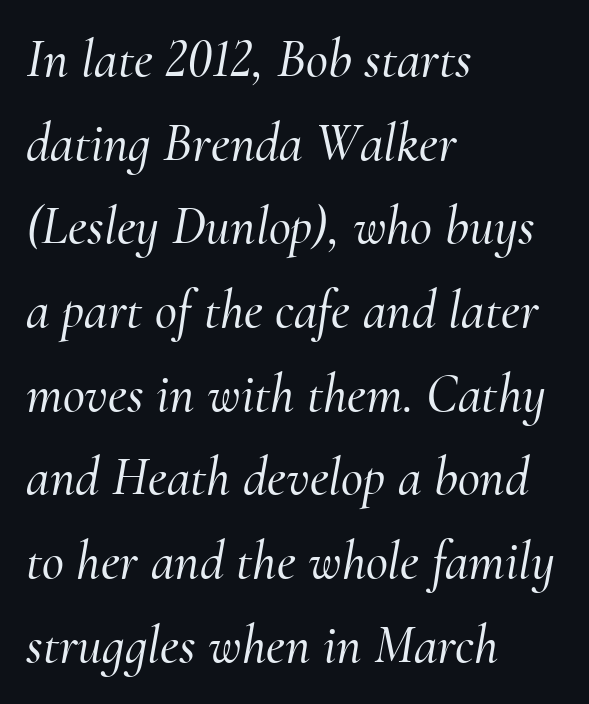
The letters carry serifs — small finishing strokes at the ends of their stems. In terms of posture, this sample is oblique. Is the letter spacing exaggerated? No — it looks like the ordinary default. Glance below the letters and you will spot only blank space. Regarding leading, the lines here are spaced in the standard way. The rendering uses natural spacing where letterforms have individual widths.
